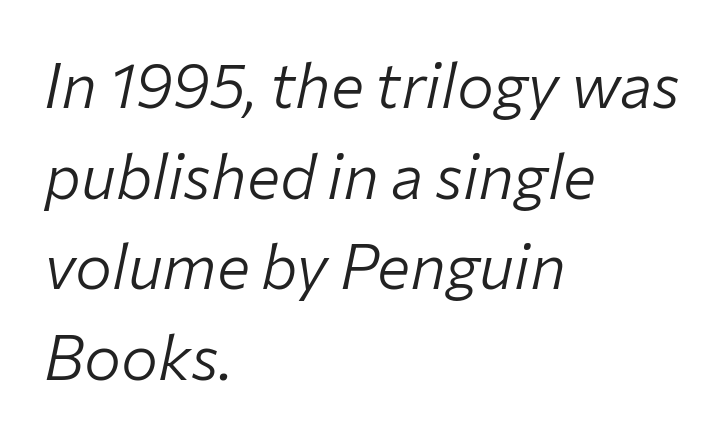
This sample is left-justified, so line endings fall wherever the words run out. Looks like regular typesetting: each glyph gets only the width it needs. Stem width sits at or under what a default text font uses. Students, observe: this is what conventionally led text looks like. The space directly below the letters is spotless.
